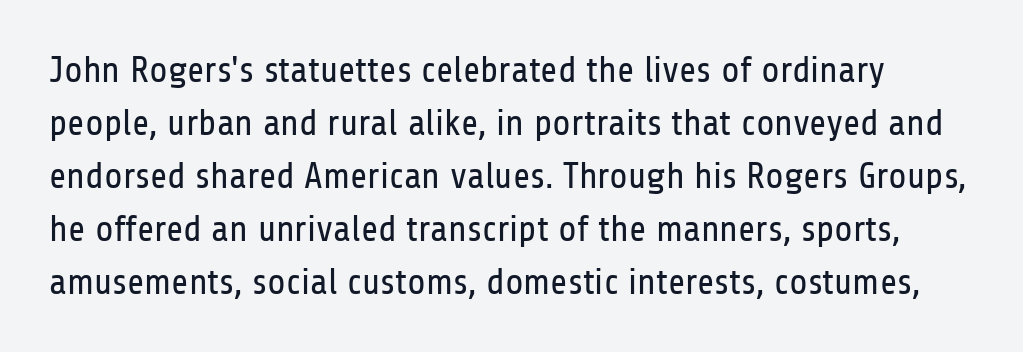
{"serif": "no", "italic": "no", "bold": "no", "weight": "regular", "width": "condensed", "stroke_contrast": "low", "x_height": "medium", "monospaced": "no", "underline": "no", "line_spacing": "normal", "line_spacing_ratio": 1.43, "letter_spacing": "normal", "letter_spacing_em": 0.0, "glyph_px": 37}
